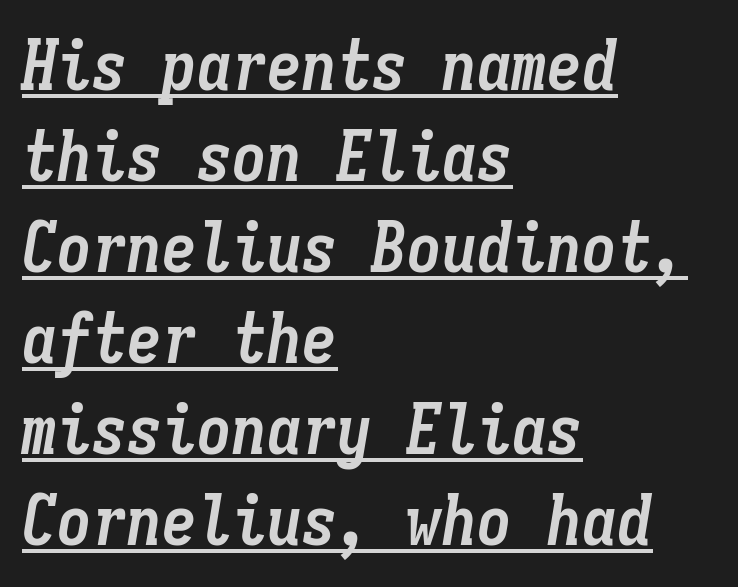
This sample has the even, mechanical cadence of fixed-width lettering. Look at the stroke-to-counter ratio: heavy, a bold. The rendering anchors every line to the left-hand side. It's the slanting kind of type. The type is set solid horizontally, with unmodified tracking. Compared with typical paragraphs, the rows here are spaced about the same.
